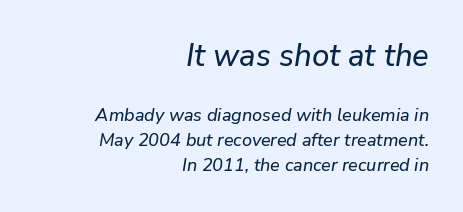
In terms of letterspacing, this is plain default setting. When letters slant like this, we call the style italic. The initial chunk of copy outweighs the following chunk in type size. A typesetter would call this proportional, since set widths differ per character. Quick note: underline off. Each line ends at the same right margin while the left side varies.
